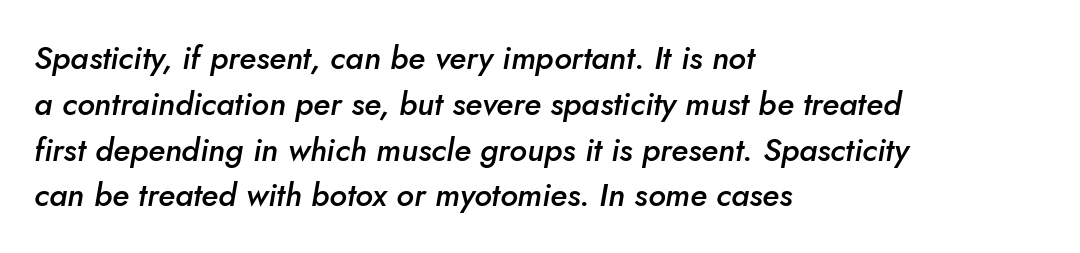
As a designer I'd log this as weight 600, semibold. The passage shown is typed in a proportional face where columns would drift. Rendered with sloped, italic letterforms. Decoration check: the copy has no underline. The lines sit at an ordinary, default distance from one another.
